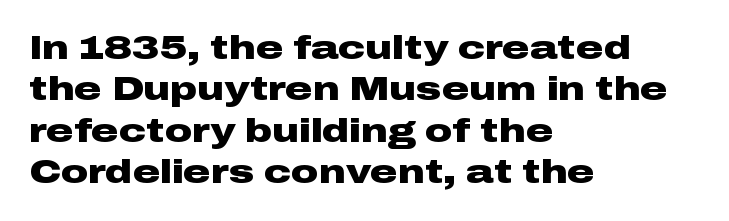
{"serif": "no", "italic": "no", "bold": "yes", "weight": "heavy", "width": "wide", "stroke_contrast": "low", "x_height": "medium", "monospaced": "no", "underline": "no", "align": "left", "line_spacing_ratio": 1.22, "letter_spacing": "normal", "letter_spacing_em": 0.0, "glyph_px": 34}
